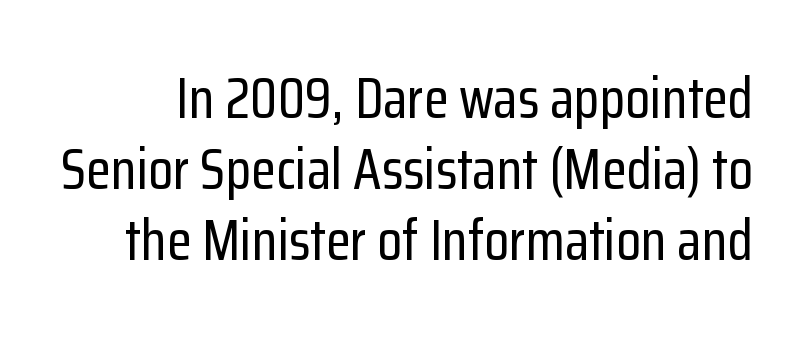
The image shows 57 px condensed sans-serif type, upright; set normal line spacing (1.25x), normal letter spacing, not underlined; low stroke contrast and a medium x-height.
